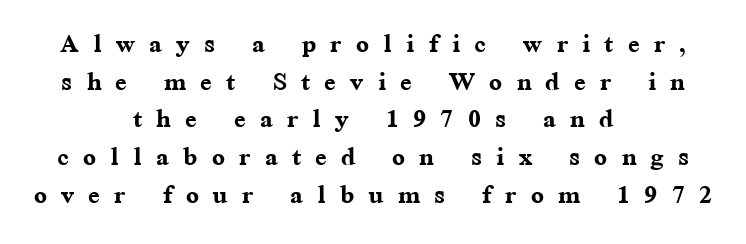
The space beneath each line is pristine and unruled. Students, observe: this is what under-led, compact text looks like. Do the characters align in a grid? No, the font is proportional. Italic? Not at all — the glyphs are vertical.
